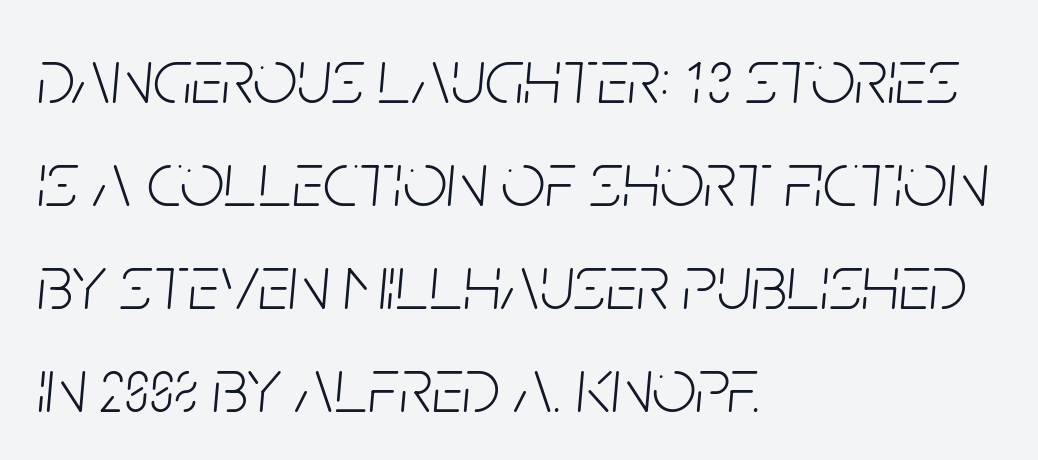
The whole block is typeset with a tilt. Letters rest on an invisible, unmarked baseline. Stems here are at most as thick as an everyday book face. Is this a fixed-width face? No — the glyphs have proportional, varying widths. This sample is left-justified, so line endings fall wherever the words run out. How would I describe the line gaps? Plain and ordinary.
